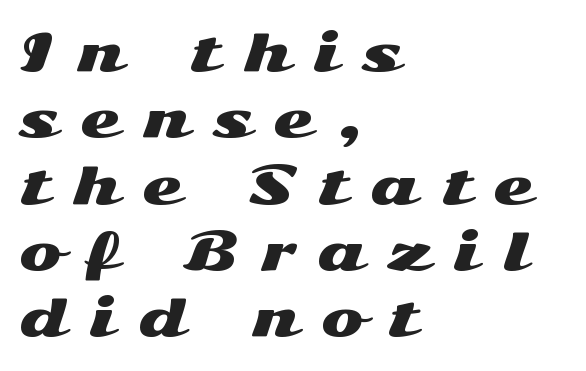
The rendering uses a moderate line-height, typical for paragraphs. Typographically, this falls in the sans-serif category. No word sits above an underline. Visually the block forms a straight wall on the left and a jagged coastline on the right.
